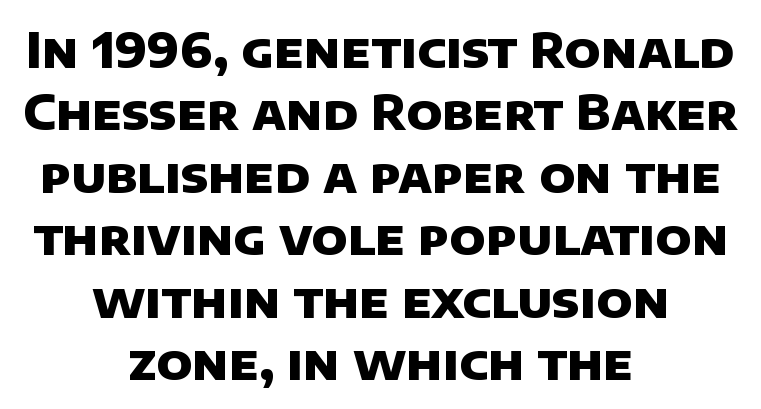
Nope, no serifs anywhere on these letters. Here the glyphs are tracked normally, forming tight word shapes. The font is running at its bold setting. The rendering positions every line midway between the sides. Note the varied advance widths — an 'i' is clearly narrower than an 'm'.
